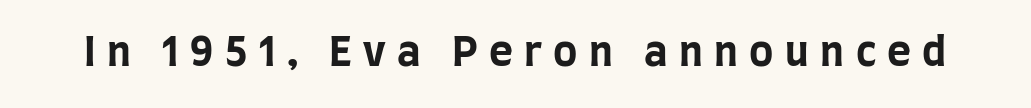
The glyphs have the mass of a bold cut. When letters stand straight like this, we call the style roman or upright. Note: no serifs on the glyphs. Type without underlining.
